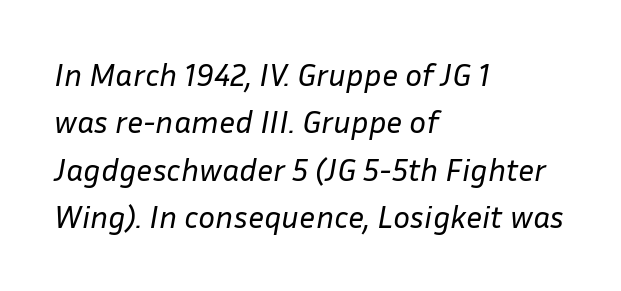
This rendering features lettering with no underline. Each word holds together tightly as a unit, with standard inter-letter gaps. The leading is moderate, giving the passage an even texture. The characters are drawn with everyday or finer stroke widths. You can tell it's italic because the verticals aren't actually vertical.
